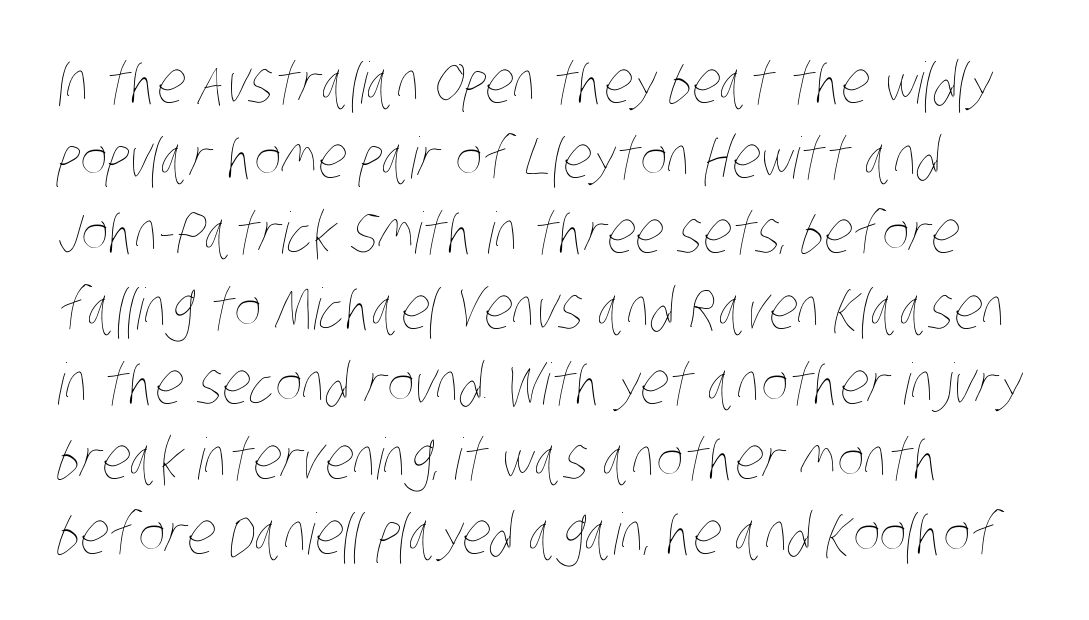
Q: Is the text bold? A: No.
Q: Is the text underlined? A: No.
Q: Is the spacing between letters normal or unusually wide? A: Normal.
Q: Is the spacing between lines tight, normal or loose? A: Normal.
Q: Width (condensed, normal, or wide)? A: Condensed.
Q: Stroke contrast? A: Low.
Q: x-height? A: Large.
Q: Monospaced? A: No.
